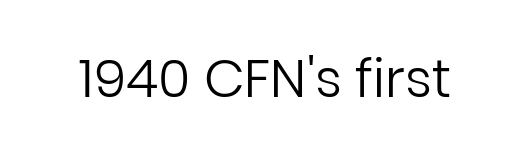
Q: Is the text bold? A: No.
Q: Is the text italic (slanted)? A: No, it is upright.
Q: Is the typeface a serif or a sans-serif typeface? A: Sans-serif.
Q: Is the text underlined? A: No.
Q: Is the spacing between letters normal or unusually wide? A: Normal.
Q: Width (condensed, normal, or wide)? A: Normal.
Q: Stroke contrast? A: Low.
Q: x-height? A: Medium.
Q: Monospaced? A: No.
